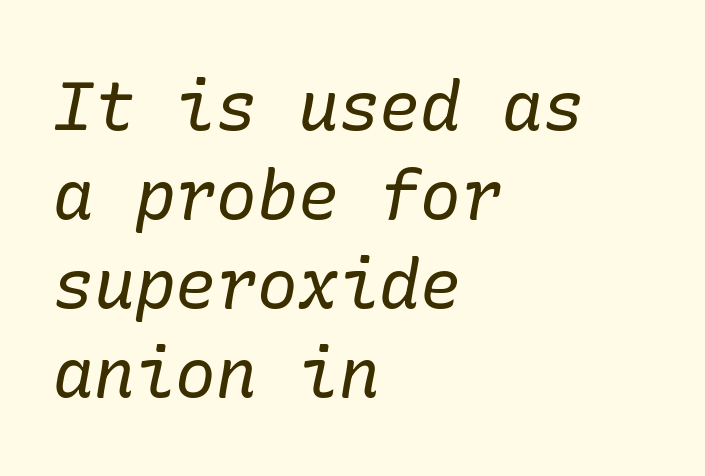
No extra tracking has been applied to these lines. Weight: regular or lighter. Unmarked baselines from the first word to the last. Honestly, the row spacing looks completely unremarkable. An italicized treatment has been applied to the whole sample.
